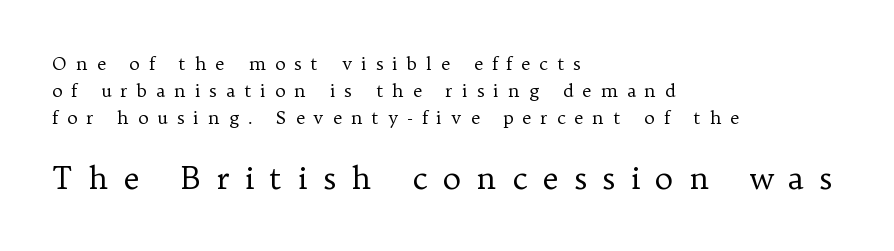
Display-style spreading of the glyphs; the letterfit is very open. Stem width sits at or under what a default text font uses. Compared with a centered layout, this one pins lines to the left instead. The characters display serif detailing at their extremities. This is the regular roman posture of the typeface. Quick note: underline off.
